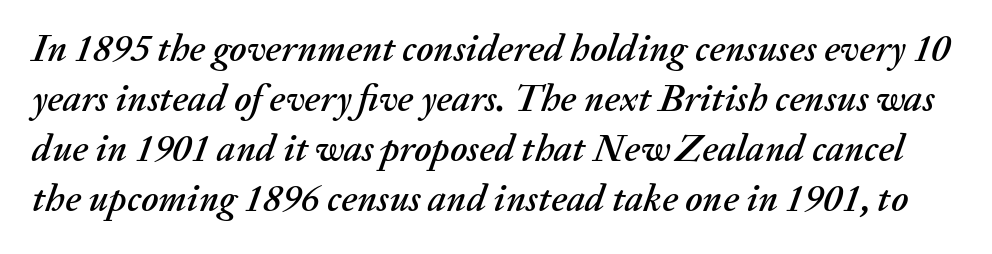
Q: Is the text italic (slanted)? A: Yes, it leans right by about 20 degrees.
Q: Is the text underlined? A: No.
Q: Is the spacing between letters normal or unusually wide? A: Normal.
Q: Is the spacing between lines tight, normal or loose? A: Normal.
Q: Width (condensed, normal, or wide)? A: Normal.
Q: Stroke contrast? A: Medium.
Q: x-height? A: Medium.
Q: Monospaced? A: No.
